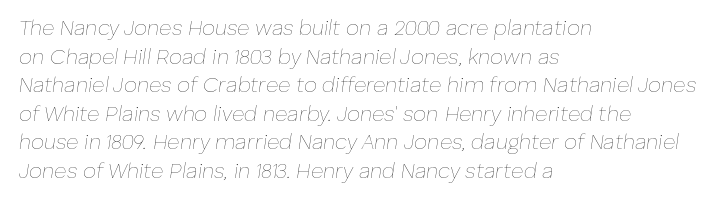
{"italic": "yes", "lean": "right", "slant_degrees": 8, "bold": "no", "underline": "no", "align": "left", "line_spacing": "normal", "line_spacing_ratio": 1.36, "letter_spacing": "normal", "letter_spacing_em": 0.0, "glyph_px": 21}
